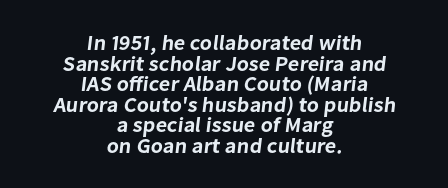
The image shows 21 px text type; set centered, tight line spacing (0.98x), normal letter spacing, not underlined.
